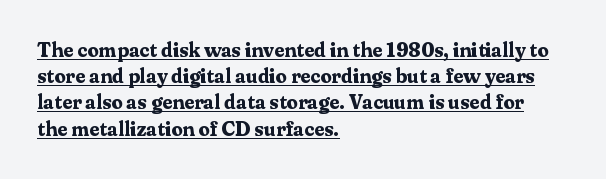
Q: Is the text bold? A: Yes.
Q: Is the text italic (slanted)? A: No, it is upright.
Q: Is the text underlined? A: Yes.
Q: How is the paragraph aligned? A: Left-aligned.
Q: Is the spacing between letters normal or unusually wide? A: Normal.
Q: Is the spacing between lines tight, normal or loose? A: Normal.
